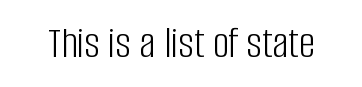
Q: Is the text bold? A: No.
Q: Is the text italic (slanted)? A: No, it is upright.
Q: Is the typeface a serif or a sans-serif typeface? A: Sans-serif.
Q: Is the text underlined? A: No.
Q: Is the spacing between letters normal or unusually wide? A: Normal.
Q: Width (condensed, normal, or wide)? A: Condensed.
Q: Stroke contrast? A: Low.
Q: x-height? A: Large.
Q: Monospaced? A: No.
